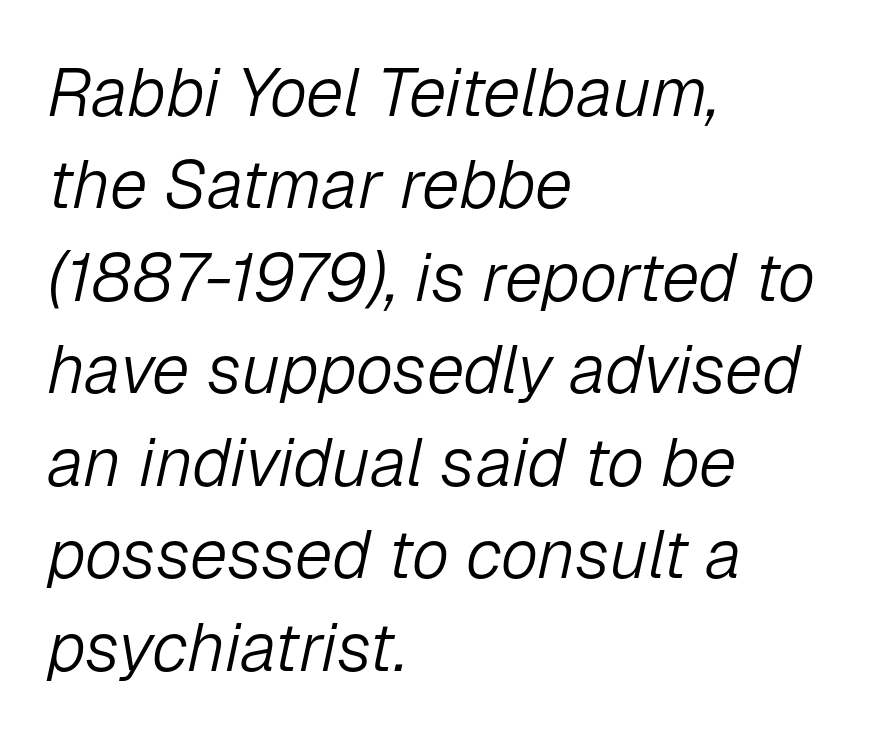
{"italic": "yes", "lean": "right", "slant_degrees": 12, "bold": "no", "weight": "light", "width": "normal", "stroke_contrast": "low", "x_height": "medium", "monospaced": "no", "underline": "no", "align": "left", "line_spacing": "normal", "line_spacing_ratio": 1.36, "letter_spacing": "normal", "letter_spacing_em": 0.0, "glyph_px": 68}
